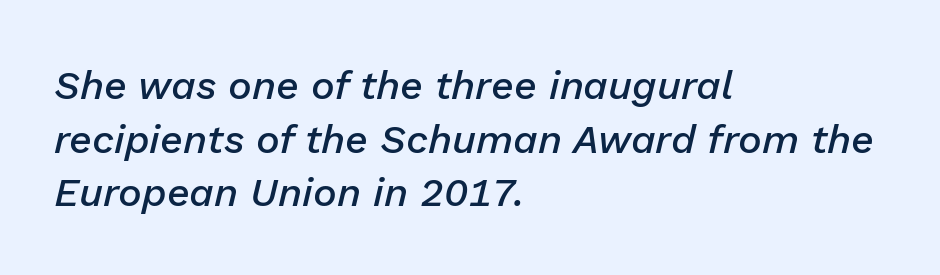
The image shows 40 px semibold type, italic (leaning right); set left-aligned, normal line spacing (1.34x), normal letter spacing, not underlined; low stroke contrast and a medium x-height.
